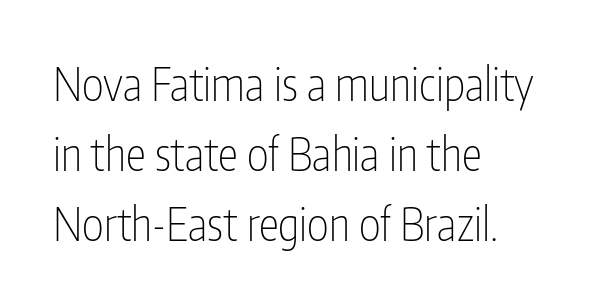
Q: Is the text bold? A: No.
Q: Is the text italic (slanted)? A: No, it is upright.
Q: Is the typeface a serif or a sans-serif typeface? A: Sans-serif.
Q: Is the text underlined? A: No.
Q: How is the paragraph aligned? A: Left-aligned.
Q: Is the spacing between letters normal or unusually wide? A: Normal.
Q: Is the spacing between lines tight, normal or loose? A: Normal.
Q: Width (condensed, normal, or wide)? A: Condensed.
Q: Stroke contrast? A: Low.
Q: x-height? A: Medium.
Q: Monospaced? A: No.
